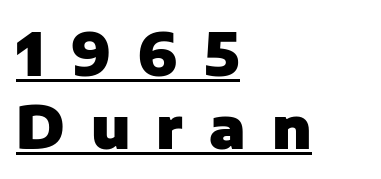
Q: Is the text bold? A: Yes.
Q: Is the text italic (slanted)? A: No, it is upright.
Q: Is the typeface a serif or a sans-serif typeface? A: Sans-serif.
Q: Is the text underlined? A: Yes.
Q: How is the paragraph aligned? A: Left-aligned.
Q: Is the spacing between letters normal or unusually wide? A: Unusually wide.
Q: Is the spacing between lines tight, normal or loose? A: Normal.
Q: Width (condensed, normal, or wide)? A: Normal.
Q: Stroke contrast? A: Low.
Q: x-height? A: Medium.
Q: Monospaced? A: No.
